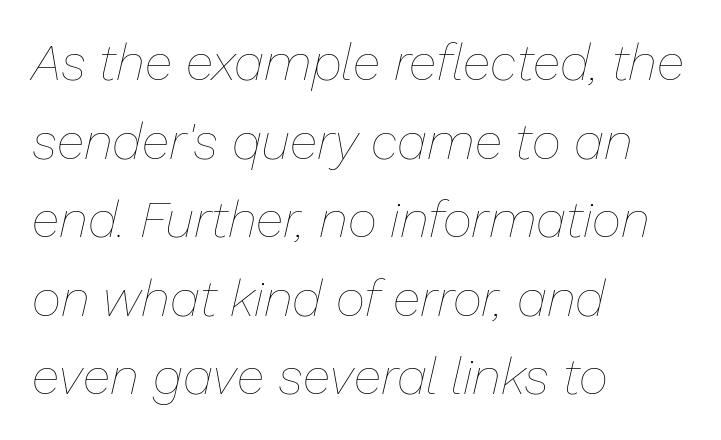
The image shows 51 px thin type, italic (leaning right); set left-aligned, normal line spacing (1.54x), normal letter spacing, not underlined; low stroke contrast and a medium x-height.
